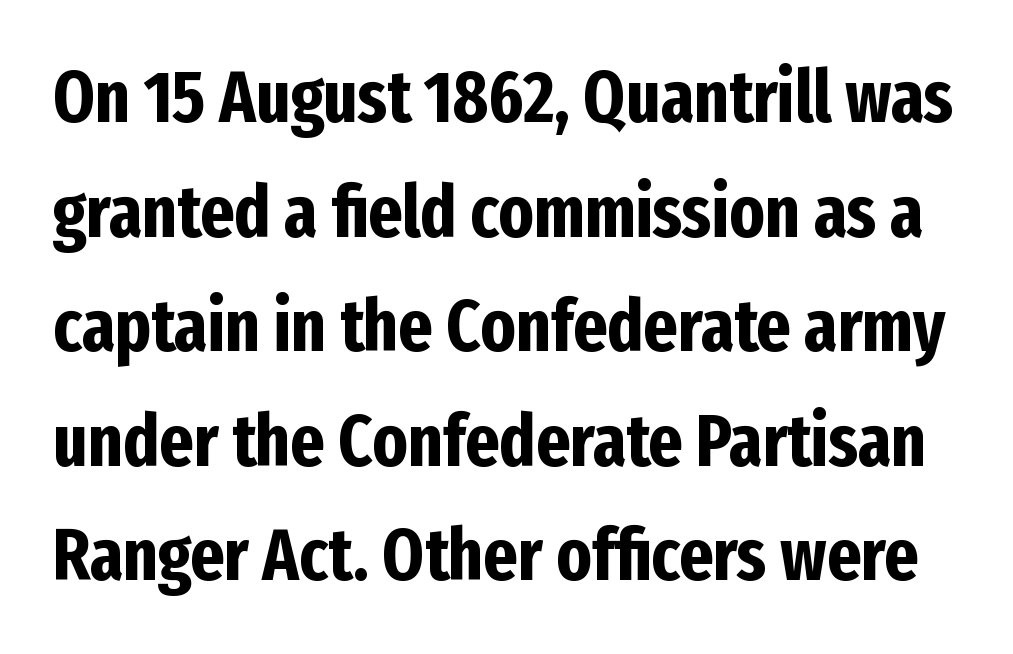
{"serif": "no", "italic": "no", "bold": "yes", "weight": "bold", "width": "condensed", "stroke_contrast": "low", "x_height": "medium", "monospaced": "no", "underline": "no", "line_spacing": "normal", "line_spacing_ratio": 1.57, "letter_spacing": "normal", "letter_spacing_em": 0.0, "glyph_px": 73}
